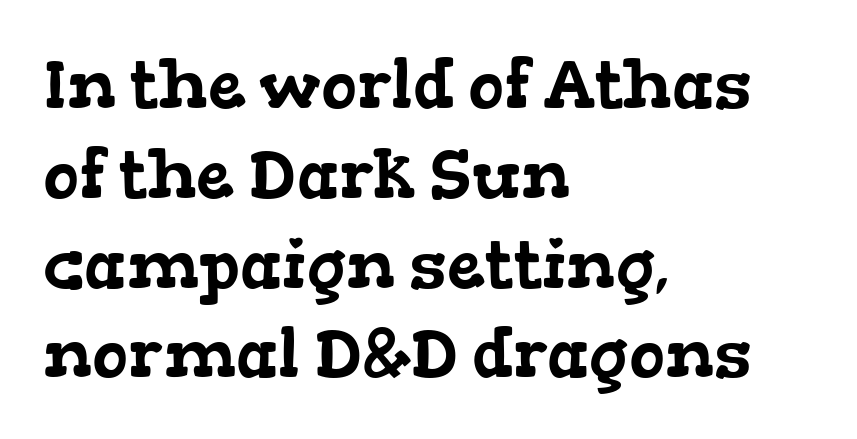
{"serif": "yes", "width": "wide", "stroke_contrast": "low", "x_height": "medium", "monospaced": "no", "underline": "no", "align": "left", "line_spacing": "normal", "line_spacing_ratio": 1.32, "letter_spacing": "normal", "letter_spacing_em": 0.0, "glyph_px": 68}
